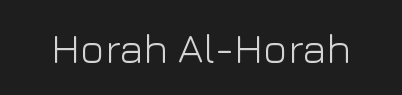
I'd call this a sans setting — the letters go barefoot. The zone under the glyphs is completely vacant. No chunkiness to these letters — they're not bold. The rendering uses natural spacing where letterforms have individual widths. You can tell it's not italic because the verticals are truly vertical. Tracking value appears to be zero — textbook default spacing.
